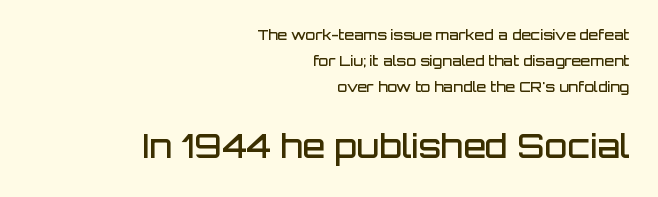
The image shows 33 px semibold sans-serif type, upright; set right-aligned, line spacing 1.85x, normal letter spacing, not underlined; the second (bottom) block is 2.36x larger; low stroke contrast and a large x-height.
